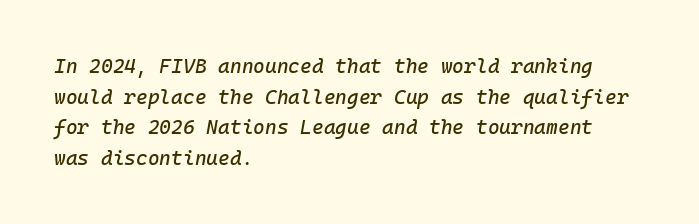
The image shows 20 px text type, italic (leaning right); set left-aligned, normal line spacing (1.53x), normal letter spacing, not underlined.
